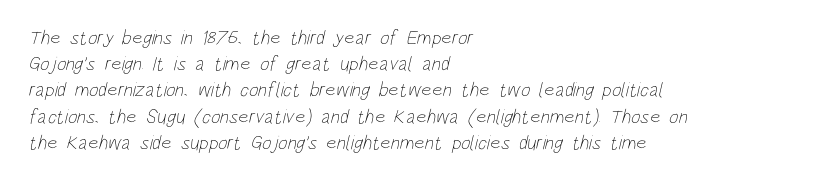
Q: Is the text bold? A: No.
Q: Is the text underlined? A: No.
Q: How is the paragraph aligned? A: Left-aligned.
Q: Is the spacing between letters normal or unusually wide? A: Normal.
Q: Is the spacing between lines tight, normal or loose? A: Normal.
